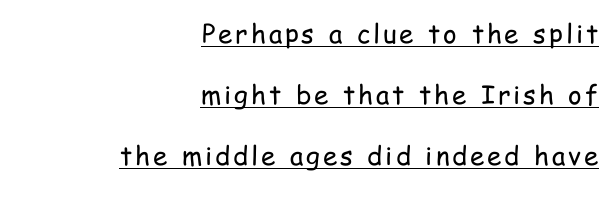
{"italic": "no", "bold": "no", "underline": "yes", "align": "right", "line_spacing": "loose", "line_spacing_ratio": 2.35, "glyph_px": 26}
